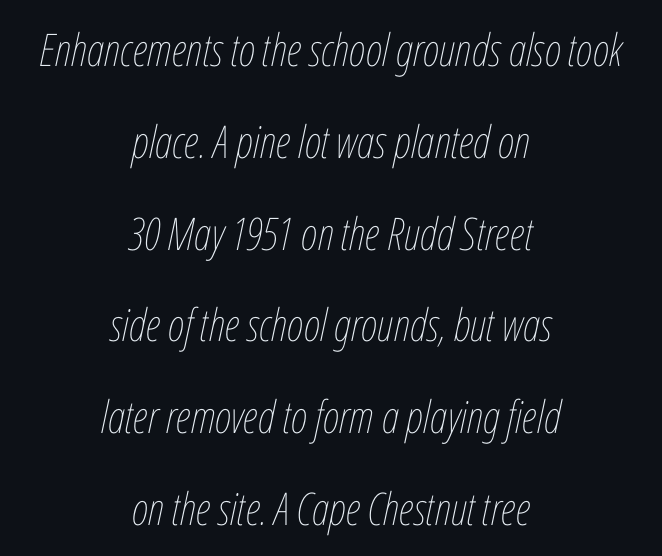
Q: Is the text bold? A: No.
Q: Is the text italic (slanted)? A: Yes, it leans right by about 12 degrees.
Q: Is the text underlined? A: No.
Q: How is the paragraph aligned? A: Centered.
Q: Is the spacing between letters normal or unusually wide? A: Normal.
Q: Is the spacing between lines tight, normal or loose? A: Loose.
Q: Width (condensed, normal, or wide)? A: Condensed.
Q: Stroke contrast? A: Low.
Q: x-height? A: Medium.
Q: Monospaced? A: No.
